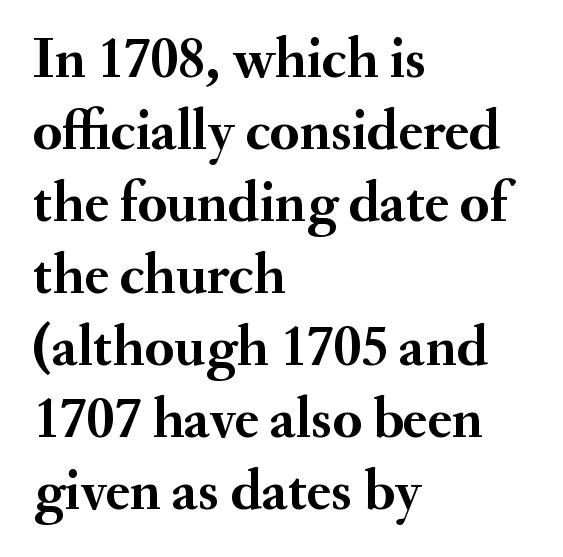
{"serif": "yes", "italic": "no", "bold": "yes", "weight": "semibold", "width": "normal", "stroke_contrast": "medium", "x_height": "small", "monospaced": "no", "underline": "no", "align": "left", "line_spacing_ratio": 1.24, "letter_spacing": "normal", "letter_spacing_em": 0.0, "glyph_px": 58}
